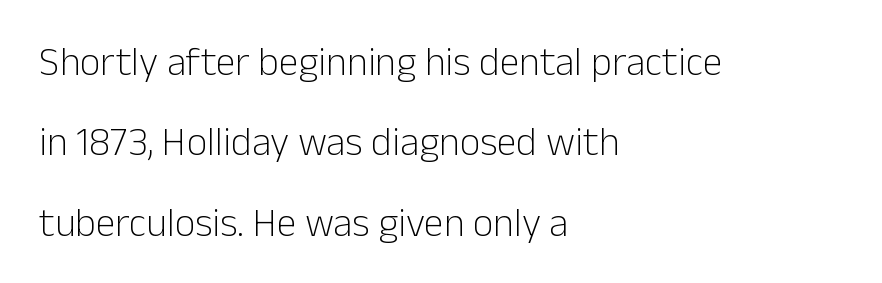
The image shows 40 px light sans-serif type, upright; set left-aligned, loose line spacing (2.01x), normal letter spacing, not underlined; low stroke contrast and a medium x-height.
